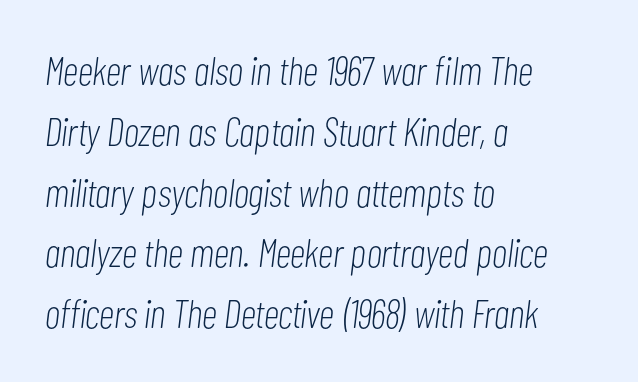
Summary of vertical rhythm: regular, with standard interline spacing. The rendering anchors every line to the left-hand side. An italicized treatment has been applied to the whole sample. These lines are rendered in a variable-pitch font.
